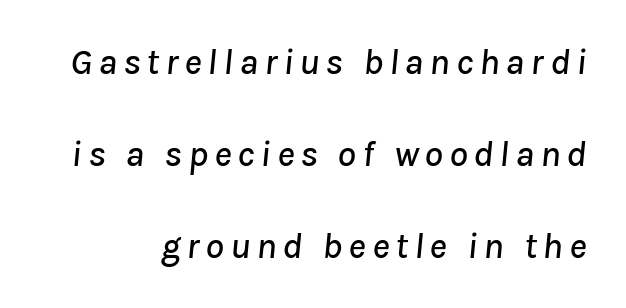
Quick note: italic. Vertically, the passage feels expansive, rows floating well apart. The strip under each line holds only bare page. Here the designer chose a conventional face with non-uniform glyph widths.
